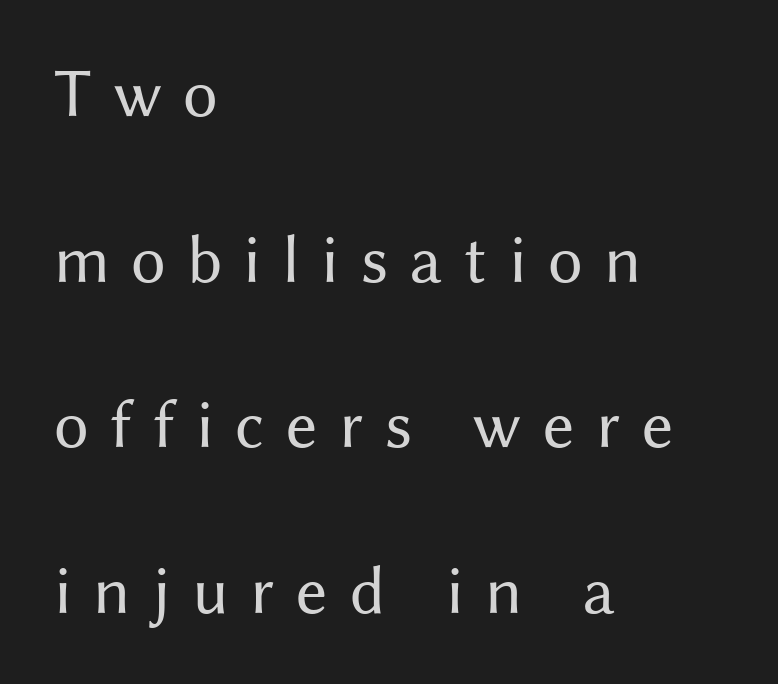
Q: Is the text bold? A: No.
Q: Is the text italic (slanted)? A: No, it is upright.
Q: Is the typeface a serif or a sans-serif typeface? A: Sans-serif.
Q: Is the text underlined? A: No.
Q: How is the paragraph aligned? A: Left-aligned.
Q: Is the spacing between letters normal or unusually wide? A: Unusually wide.
Q: Is the spacing between lines tight, normal or loose? A: Loose.
Q: Width (condensed, normal, or wide)? A: Normal.
Q: Stroke contrast? A: Medium.
Q: x-height? A: Medium.
Q: Monospaced? A: No.
